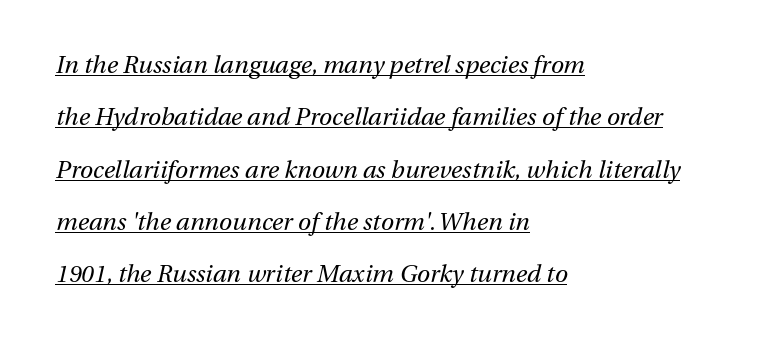
{"italic": "yes", "lean": "right", "slant_degrees": 13, "bold": "no", "underline": "yes", "align": "left", "line_spacing": "loose", "line_spacing_ratio": 2.18, "letter_spacing": "normal", "letter_spacing_em": 0.0, "glyph_px": 24}
